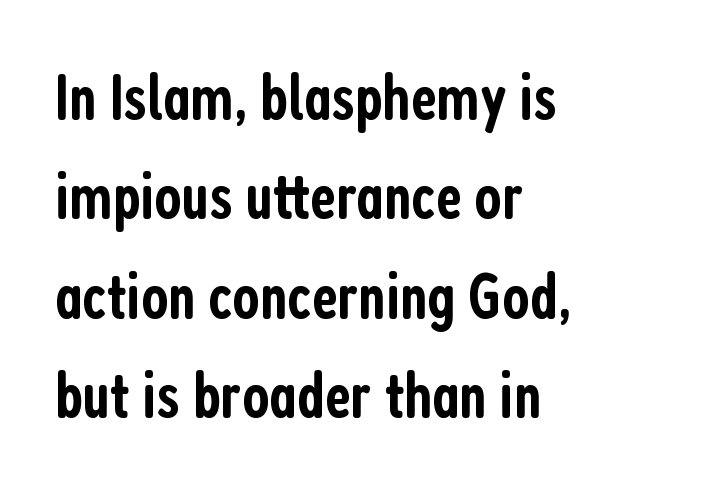
The image shows 65 px semibold, condensed sans-serif type, upright; set left-aligned, normal line spacing (1.53x), normal letter spacing, not underlined; low stroke contrast and a medium x-height.
